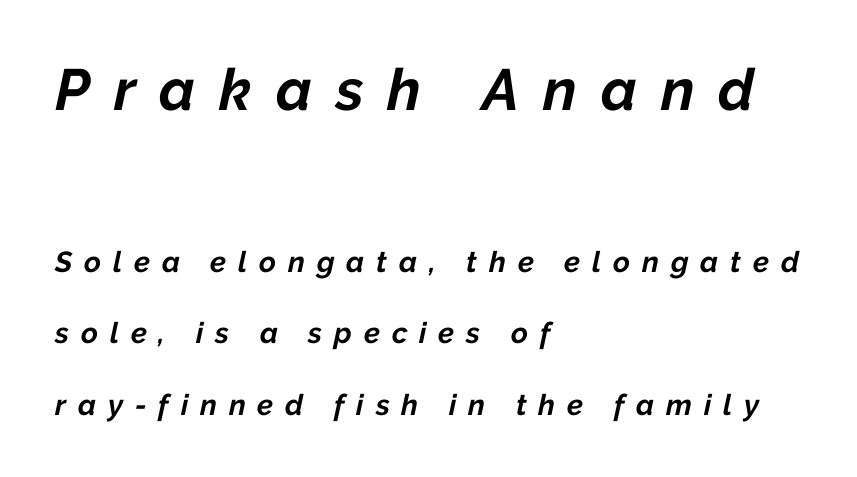
The image shows 58 px bold type, italic (leaning right); set left-aligned, loose line spacing (2.46x), unusually wide letter spacing (+0.41 em), not underlined; the first (top) block is 2.0x larger; low stroke contrast and a medium x-height.
